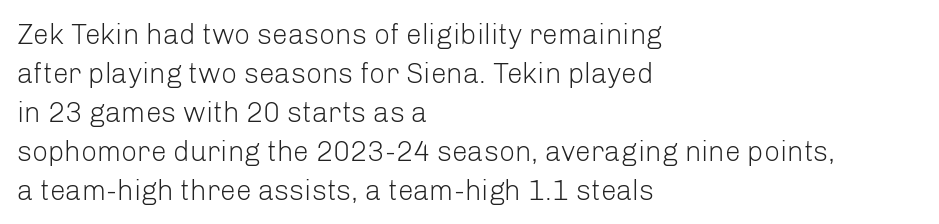
The image shows 28 px light sans-serif type, upright; set left-aligned, normal line spacing (1.39x), normal letter spacing, not underlined; low stroke contrast and a medium x-height.
